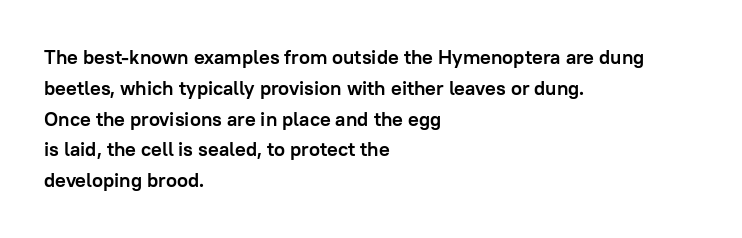
{"italic": "no", "bold": "yes", "underline": "no", "align": "left", "line_spacing": "normal", "line_spacing_ratio": 1.54, "letter_spacing": "normal", "letter_spacing_em": 0.0, "glyph_px": 20}
